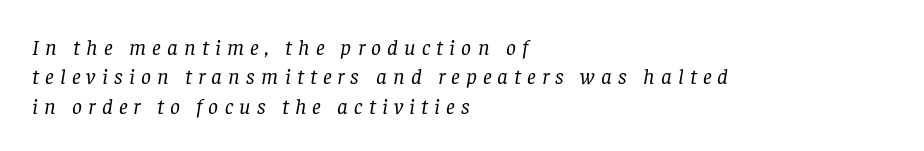
{"italic": "yes", "lean": "right", "slant_degrees": 8, "bold": "no", "underline": "no", "align": "left", "line_spacing": "normal", "line_spacing_ratio": 1.34, "letter_spacing": "wide", "letter_spacing_em": 0.28, "glyph_px": 22}
